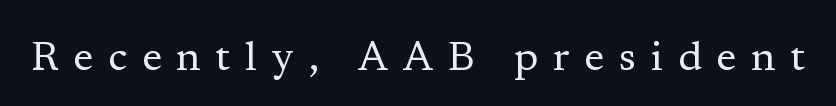
The image shows 41 px regular-weight serif type, upright; set unusually wide letter spacing (+0.36 em), not underlined; low stroke contrast and a medium x-height.
